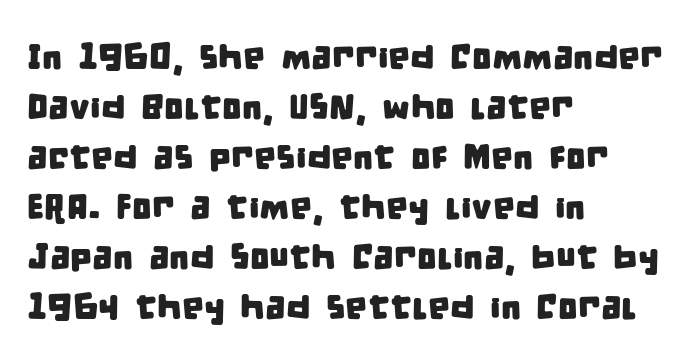
{"serif": "no", "width": "condensed", "stroke_contrast": "low", "x_height": "large", "monospaced": "no", "underline": "no", "align": "left", "line_spacing": "normal", "line_spacing_ratio": 1.43, "letter_spacing": "normal", "letter_spacing_em": 0.0, "glyph_px": 35}
